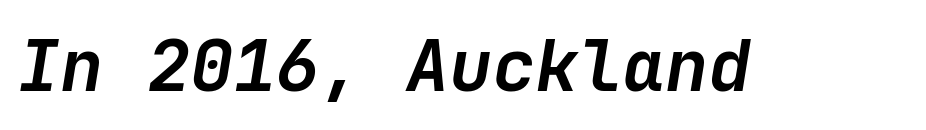
Q: Is the text bold? A: Yes.
Q: Is the text italic (slanted)? A: Yes, it leans right by about 9 degrees.
Q: Is the text underlined? A: No.
Q: Is the spacing between letters normal or unusually wide? A: Normal.
Q: Width (condensed, normal, or wide)? A: Normal.
Q: Stroke contrast? A: Low.
Q: x-height? A: Medium.
